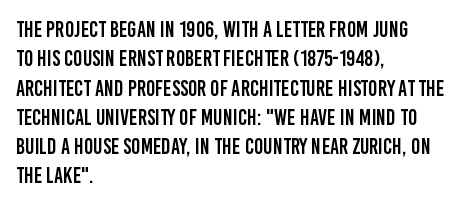
Glyph-to-glyph distance matches everyday printed text. If you drew a ruler down the left edge, every line would touch it. The letters stand upright; this is a roman face. No word sits above an underline. The line-height multiplier appears to be the usual default.
